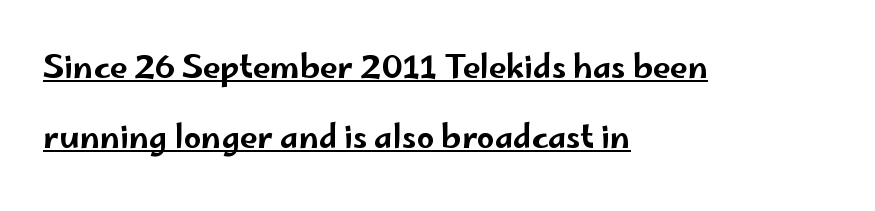
{"serif": "no", "italic": "no", "width": "wide", "stroke_contrast": "low", "x_height": "small", "monospaced": "no", "underline": "yes", "align": "left", "line_spacing": "loose", "line_spacing_ratio": 2.25, "letter_spacing": "normal", "letter_spacing_em": 0.0, "glyph_px": 31}
